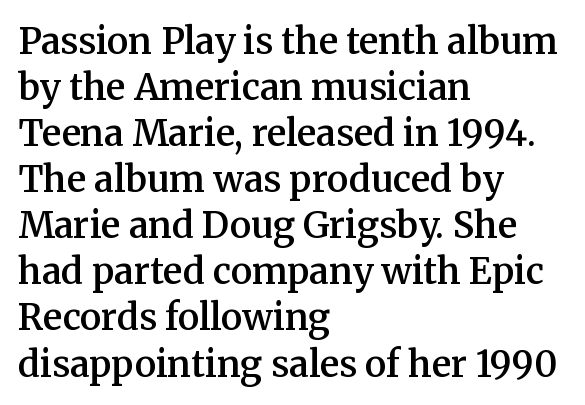
Q: Is the text bold? A: Semi-bold.
Q: Is the text italic (slanted)? A: No, it is upright.
Q: Is the typeface a serif or a sans-serif typeface? A: Serif.
Q: Is the text underlined? A: No.
Q: How is the paragraph aligned? A: Left-aligned.
Q: Is the spacing between letters normal or unusually wide? A: Normal.
Q: Is the spacing between lines tight, normal or loose? A: Normal.
Q: Width (condensed, normal, or wide)? A: Normal.
Q: Stroke contrast? A: Medium.
Q: x-height? A: Medium.
Q: Monospaced? A: No.
